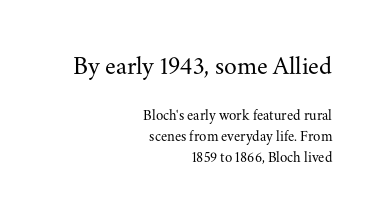
The image shows 26 px text type, upright; set right-aligned, normal line spacing (1.4x), normal letter spacing, not underlined; the first (top) block is 1.73x larger.
